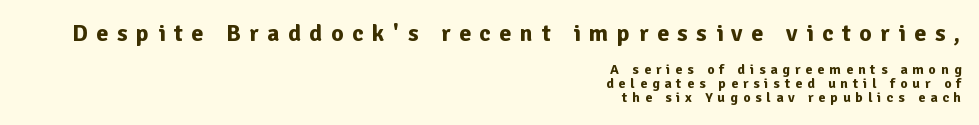
{"italic": "no", "bold": "yes", "underline": "no", "align": "right", "line_spacing": "tight", "line_spacing_ratio": 0.97, "letter_spacing": "wide", "letter_spacing_em": 0.36, "larger_block": "first", "size_ratio": 1.71, "glyph_px": 24}
